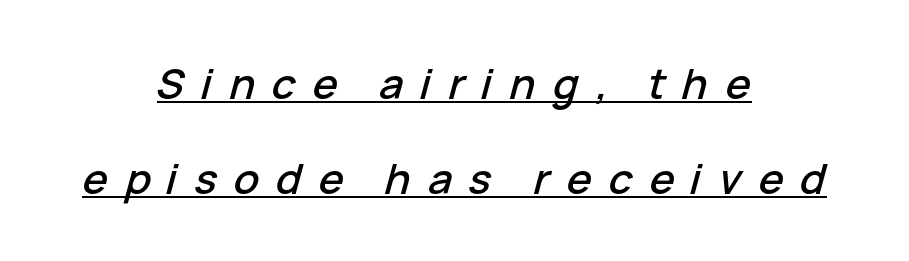
The image shows 42 px text type, italic (leaning right); set centered, loose line spacing (2.26x), unusually wide letter spacing (+0.4 em), underlined; low stroke contrast and a medium x-height.
